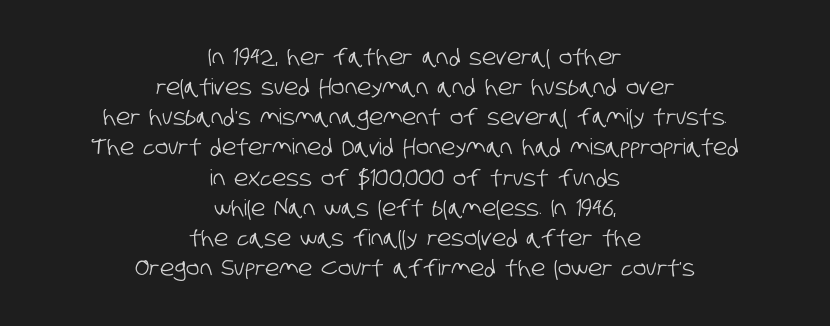
Clear beneath every line of the passage. Tracking here is standard; glyphs follow each other at the usual distance. Short and long lines alike share a common midpoint. A typesetter would call this leading conventional body-copy spacing.
